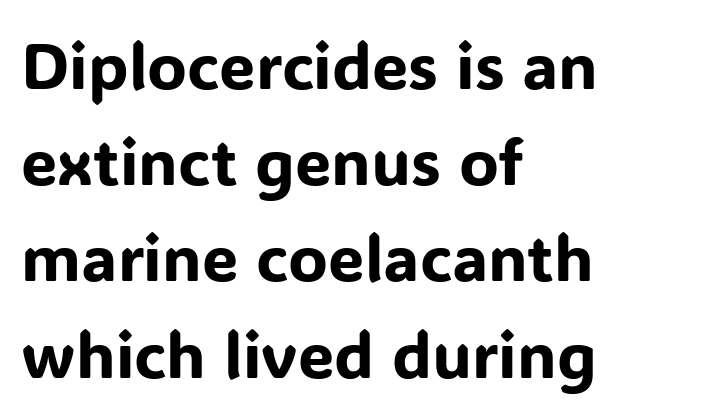
This sample has the flowing, uneven cadence of proportional lettering. Every character sits straight up, as roman type does. The rendering keeps characters at their native spacing. Unlike a traditional serif, this face leaves its strokes unadorned.
